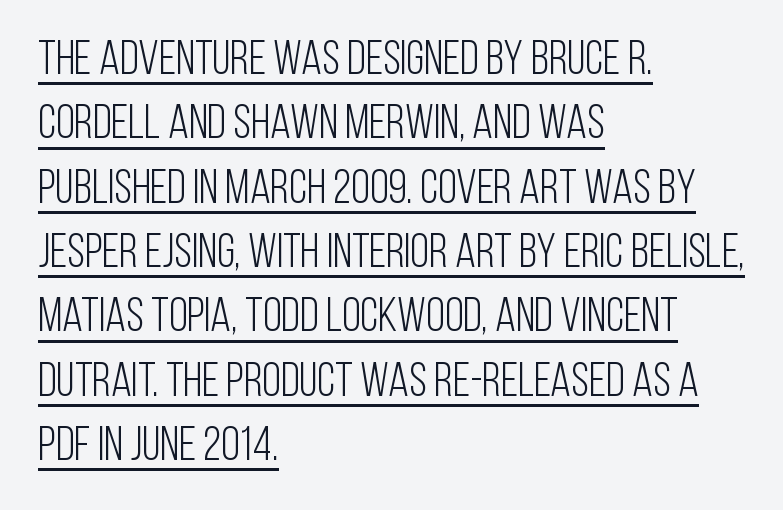
{"serif": "no", "italic": "no", "bold": "no", "weight": "light", "width": "condensed", "stroke_contrast": "low", "x_height": "large", "monospaced": "no", "underline": "yes", "align": "left", "line_spacing": "normal", "line_spacing_ratio": 1.34, "letter_spacing": "normal", "letter_spacing_em": 0.0, "glyph_px": 48}
